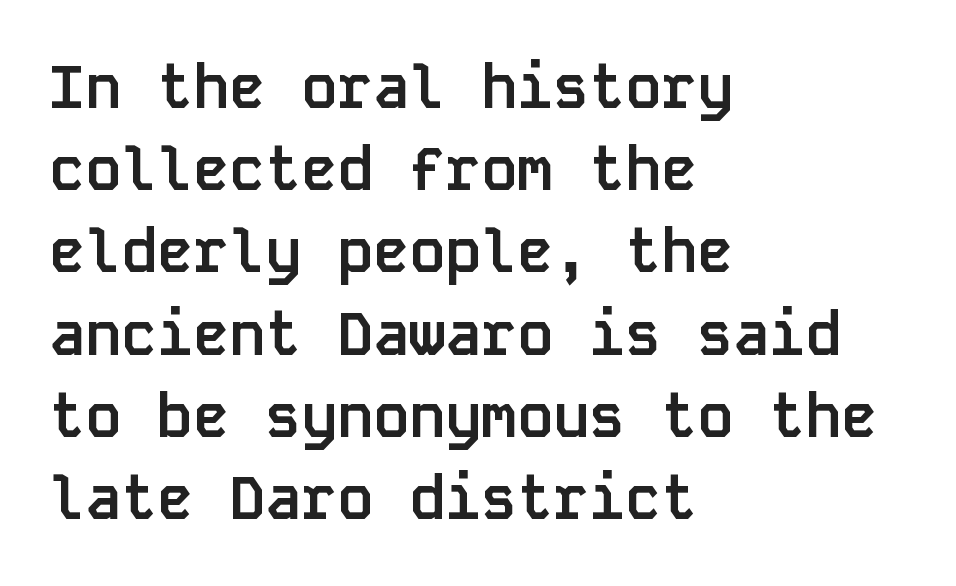
Q: Is the text bold? A: Yes.
Q: Is the text italic (slanted)? A: No, it is upright.
Q: Is the typeface a serif or a sans-serif typeface? A: Sans-serif.
Q: Is the text underlined? A: No.
Q: How is the paragraph aligned? A: Left-aligned.
Q: Is the spacing between letters normal or unusually wide? A: Normal.
Q: Is the spacing between lines tight, normal or loose? A: Normal.
Q: Width (condensed, normal, or wide)? A: Normal.
Q: Stroke contrast? A: Low.
Q: x-height? A: Large.
Q: Monospaced? A: Yes.
